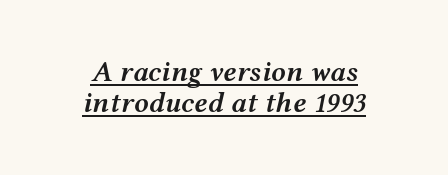
The image shows 29 px semibold, wide type, italic (leaning right); set centered, tight line spacing (1.06x), normal letter spacing, underlined; medium stroke contrast and a medium x-height.
